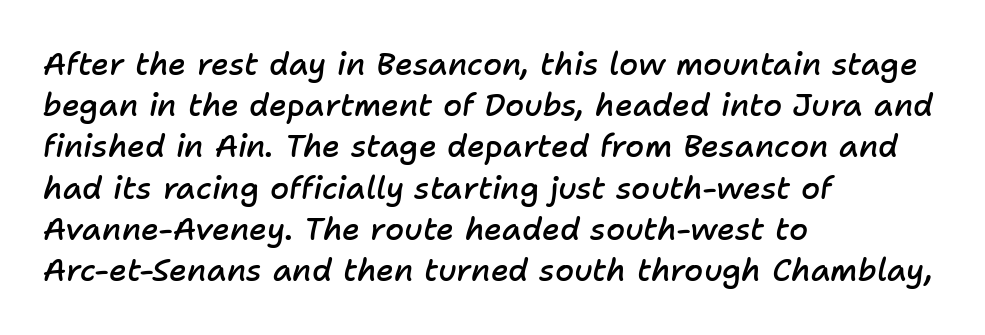
The image shows 31 px semibold type, italic (leaning right); set left-aligned, normal line spacing (1.33x), normal letter spacing, not underlined; low stroke contrast and a medium x-height.
